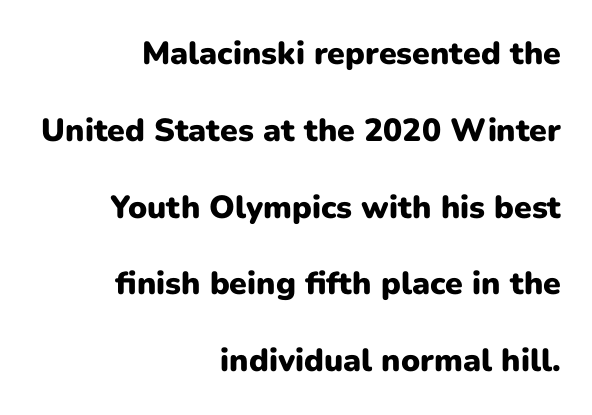
{"serif": "no", "italic": "no", "bold": "yes", "weight": "heavy", "width": "normal", "stroke_contrast": "low", "x_height": "medium", "monospaced": "no", "underline": "no", "align": "right", "line_spacing": "loose", "line_spacing_ratio": 2.4, "letter_spacing": "normal", "letter_spacing_em": 0.0, "glyph_px": 32}
